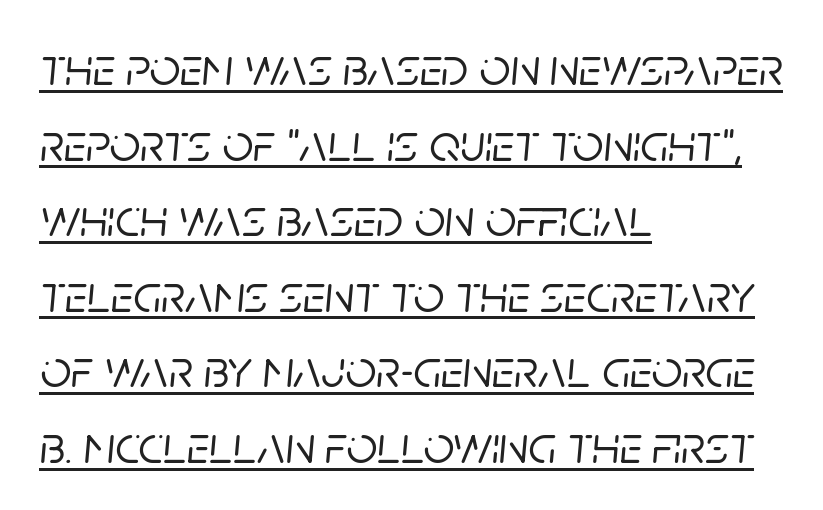
{"italic": "yes", "lean": "right", "slant_degrees": 5, "width": "normal", "stroke_contrast": "low", "x_height": "large", "monospaced": "no", "underline": "yes", "align": "left", "line_spacing": "normal", "line_spacing_ratio": 1.4, "letter_spacing": "normal", "letter_spacing_em": 0.0, "glyph_px": 54}
